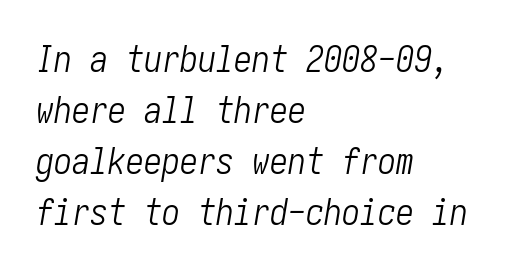
Caption: multi-line text, flush left, ragged right. The face used here has a pronounced slope to its letters. Decoration check: the copy has no underline. The rendering keeps characters at their native spacing.
